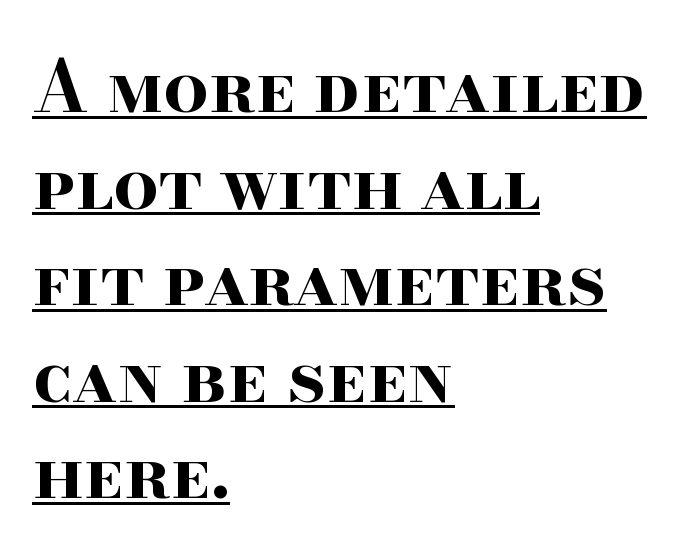
The image shows 71 px bold, wide serif type, upright; set left-aligned, normal line spacing (1.36x), normal letter spacing, underlined; high stroke contrast and a small x-height.
